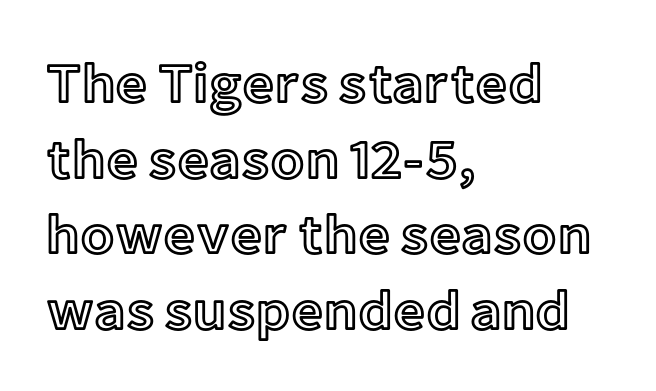
The image shows 56 px text type, upright; set left-aligned, normal line spacing (1.35x), normal letter spacing, not underlined; a medium x-height.
